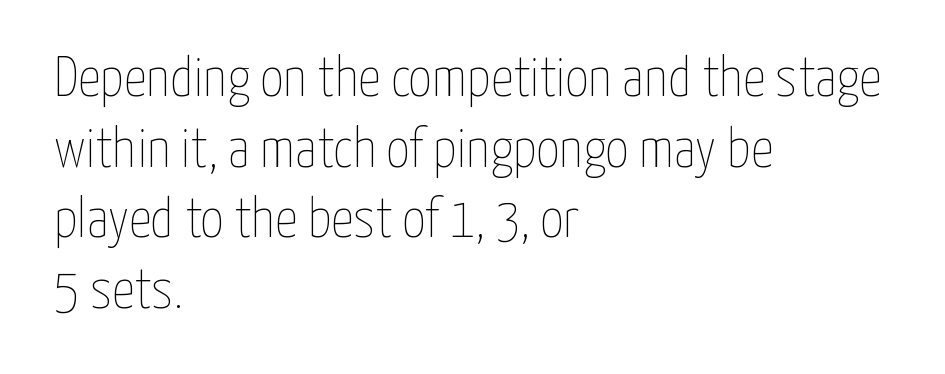
{"italic": "no", "bold": "no", "weight": "thin", "width": "condensed", "stroke_contrast": "low", "x_height": "medium", "monospaced": "no", "underline": "no", "align": "left", "line_spacing": "normal", "line_spacing_ratio": 1.26, "letter_spacing": "normal", "letter_spacing_em": 0.0, "glyph_px": 56}
